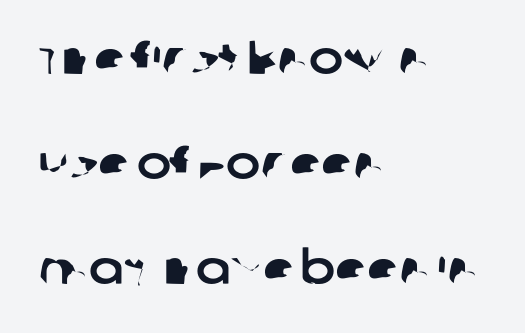
Each row of text sits above clean, open space. Airy leading. Are there feet on the stems? There aren't — it's a sans. The setting favours the left margin, as ordinary paragraphs usually do. Observe the ordinary spacing: letters are neighbours, not strangers. You could not count columns in this text — the font is proportionally spaced.
